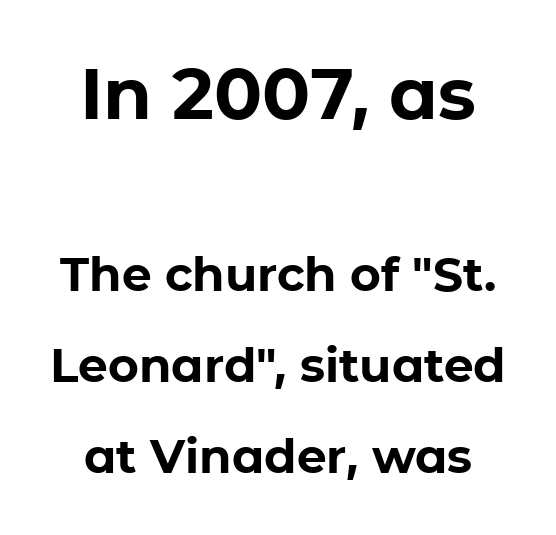
{"serif": "no", "italic": "no", "bold": "yes", "weight": "bold", "width": "normal", "stroke_contrast": "low", "x_height": "medium", "monospaced": "no", "underline": "no", "line_spacing": "loose", "line_spacing_ratio": 1.94, "letter_spacing": "normal", "letter_spacing_em": 0.0, "larger_block": "first", "size_ratio": 1.51, "glyph_px": 71}
